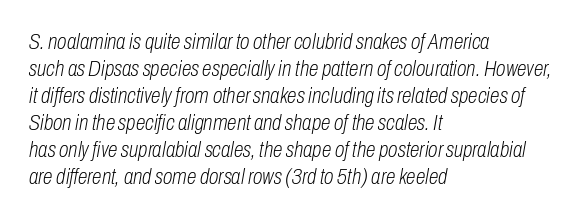
{"italic": "yes", "lean": "right", "slant_degrees": 10, "bold": "no", "underline": "no", "align": "left", "line_spacing_ratio": 1.23, "letter_spacing": "normal", "letter_spacing_em": 0.0, "glyph_px": 22}
